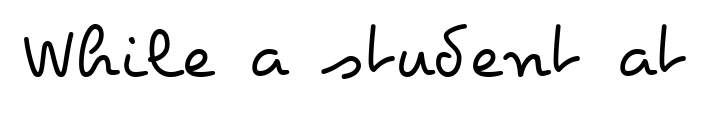
{"italic": "no", "bold": "no", "weight": "regular", "width": "wide", "stroke_contrast": "low", "x_height": "small", "monospaced": "no", "underline": "no", "letter_spacing": "normal", "letter_spacing_em": 0.0, "glyph_px": 77}
